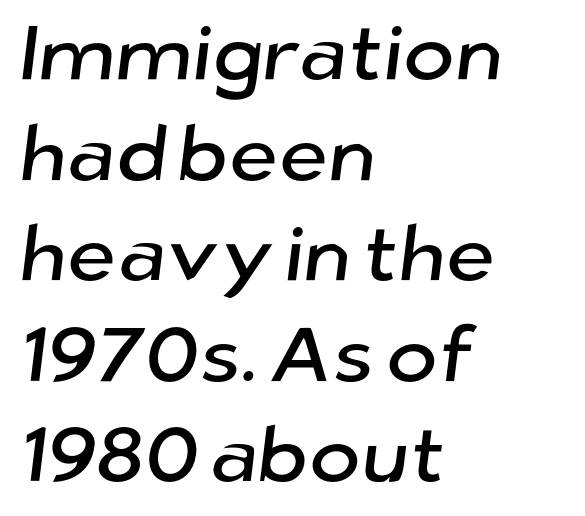
The image shows 78 px sans-serif type; set left-aligned, normal line spacing (1.29x), normal letter spacing, not underlined; low stroke contrast and a medium x-height.
